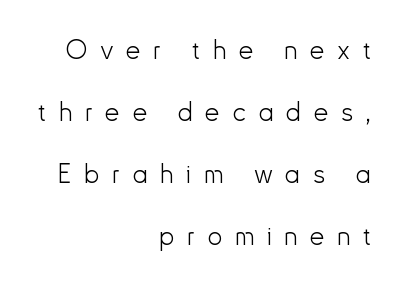
Q: Is the text bold? A: No.
Q: Is the text italic (slanted)? A: No, it is upright.
Q: Is the text underlined? A: No.
Q: How is the paragraph aligned? A: Right-aligned.
Q: Is the spacing between letters normal or unusually wide? A: Unusually wide.
Q: Is the spacing between lines tight, normal or loose? A: Loose.
